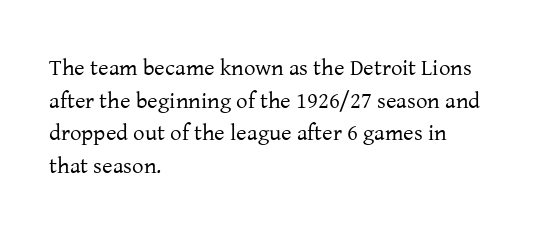
Q: Is the text bold? A: No.
Q: Is the text italic (slanted)? A: No, it is upright.
Q: Is the text underlined? A: No.
Q: How is the paragraph aligned? A: Left-aligned.
Q: Is the spacing between letters normal or unusually wide? A: Normal.
Q: Is the spacing between lines tight, normal or loose? A: Normal.
